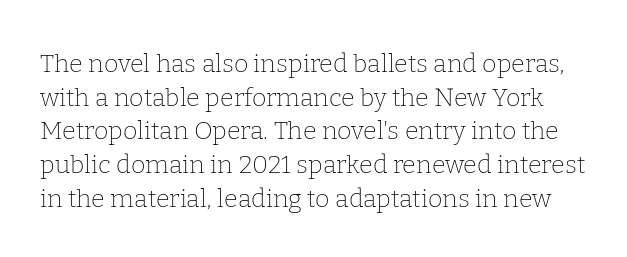
Honestly, there is no underline to notice here at all. These lines were composed using upright roman letters. Rows of type keep a routine distance in the vertical direction. No letter is thick-stroked: the sample isn't bold. You could call the tracking neutral — neither tight nor loose.
